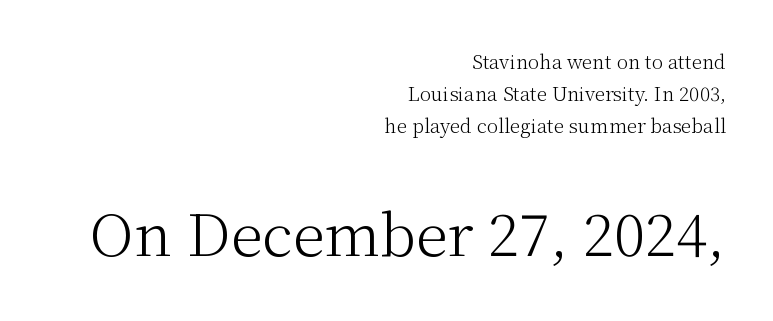
A student would call this right alignment; a typographer would say flush right, rag left. Style check: upright. The leading is moderate, giving the passage an even texture. You could not count columns in this text — the font is proportionally spaced.
